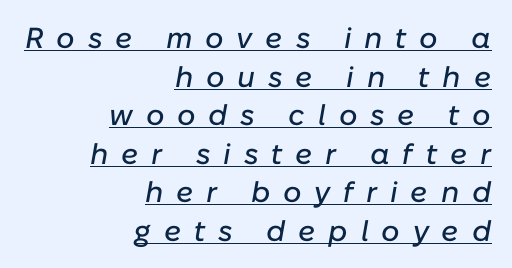
{"italic": "yes", "lean": "right", "slant_degrees": 10, "width": "normal", "stroke_contrast": "low", "x_height": "medium", "monospaced": "no", "underline": "yes", "align": "right", "line_spacing": "normal", "line_spacing_ratio": 1.33, "letter_spacing": "wide", "letter_spacing_em": 0.44, "glyph_px": 29}
